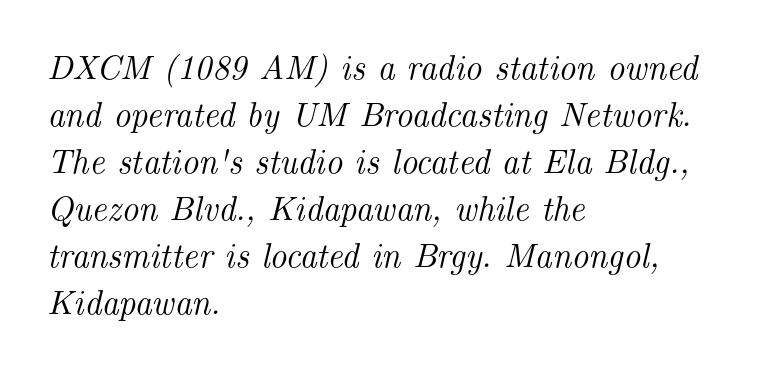
The image shows 34 px serif type, italic (leaning right); set left-aligned, normal line spacing (1.38x), normal letter spacing, not underlined; medium stroke contrast and a small x-height.
